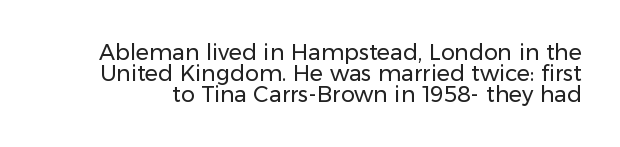
The image shows 22 px text type, upright; set tight line spacing (0.96x), normal letter spacing, not underlined.
